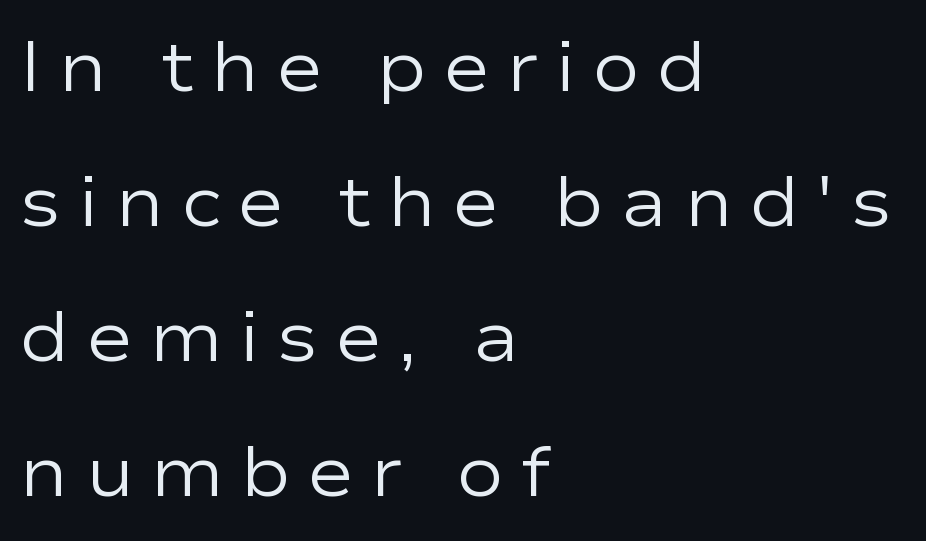
Words float on clear page, feet unadorned. The glyphs in this specimen are sans serif. The lettering holds an erect, upright posture throughout. Quick note: interline space is abundant. Each word looks stretched out because of the extra space between its letters. The paragraph shown leans on its left margin.
